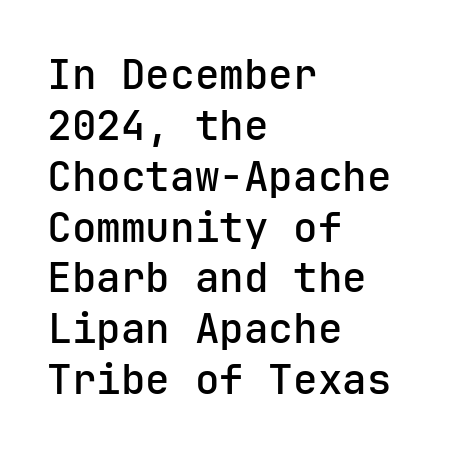
{"serif": "no", "italic": "no", "width": "normal", "stroke_contrast": "low", "x_height": "medium", "monospaced": "yes", "underline": "no", "align": "left", "line_spacing_ratio": 1.24, "letter_spacing": "normal", "letter_spacing_em": 0.0, "glyph_px": 41}
